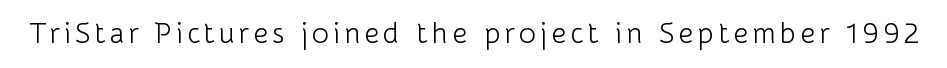
Q: Is the text bold? A: No.
Q: Is the text italic (slanted)? A: No, it is upright.
Q: Is the typeface a serif or a sans-serif typeface? A: Sans-serif.
Q: Is the text underlined? A: No.
Q: Width (condensed, normal, or wide)? A: Normal.
Q: Stroke contrast? A: Low.
Q: x-height? A: Medium.
Q: Monospaced? A: No.
